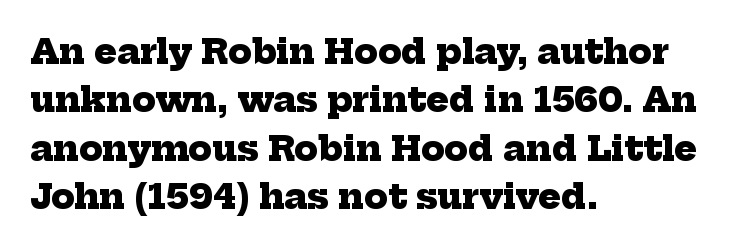
The image shows 34 px heavy serif type; set left-aligned, normal line spacing (1.42x), normal letter spacing, not underlined; low stroke contrast and a medium x-height.
